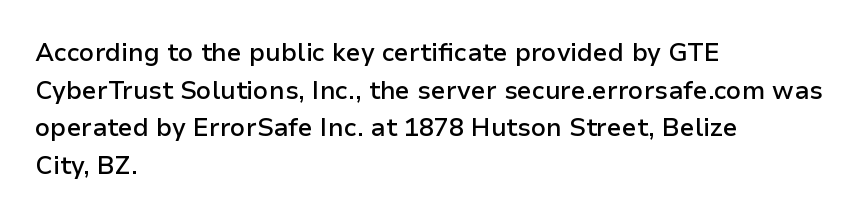
The foot of each line stays bare and open. Horizontal bands of white between lines are of average thickness. A fair bit of extra ink — the face is semibold, not bold. Where is the straight margin? On the left.
